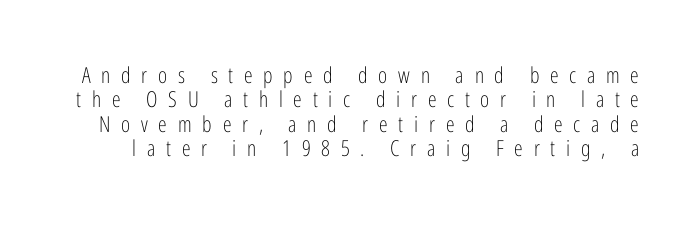
{"italic": "no", "bold": "no", "underline": "no", "line_spacing": "tight", "line_spacing_ratio": 1.11, "letter_spacing": "wide", "letter_spacing_em": 0.49, "glyph_px": 22}
